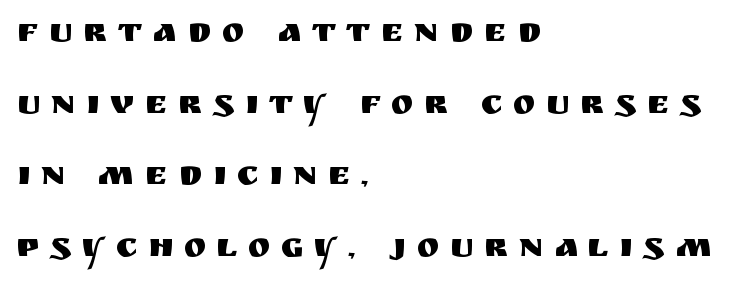
Q: Is the text italic (slanted)? A: No, it is upright.
Q: Is the typeface a serif or a sans-serif typeface? A: Sans-serif.
Q: Is the text underlined? A: No.
Q: How is the paragraph aligned? A: Left-aligned.
Q: Is the spacing between letters normal or unusually wide? A: Unusually wide.
Q: Is the spacing between lines tight, normal or loose? A: Loose.
Q: Width (condensed, normal, or wide)? A: Normal.
Q: Stroke contrast? A: Medium.
Q: x-height? A: Large.
Q: Monospaced? A: No.
